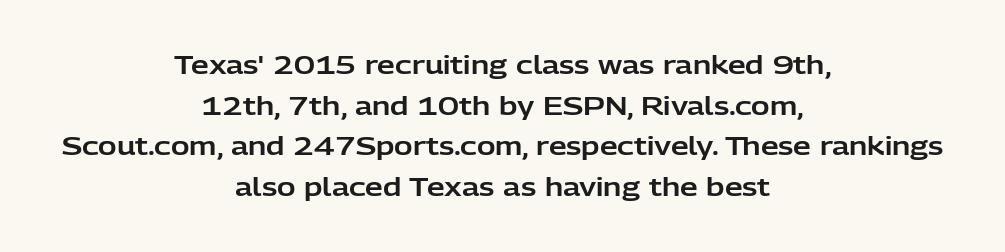
{"italic": "no", "underline": "no", "align": "center", "line_spacing": "normal", "line_spacing_ratio": 1.63, "letter_spacing": "normal", "letter_spacing_em": 0.0, "glyph_px": 25}
